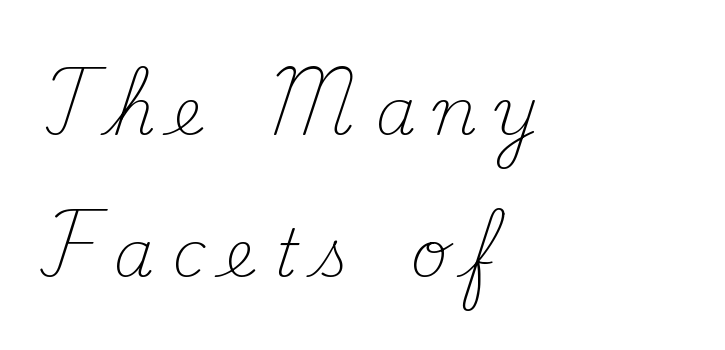
Q: Is the text bold? A: No.
Q: Is the text italic (slanted)? A: Yes.
Q: Is the typeface a serif or a sans-serif typeface? A: Serif.
Q: Is the text underlined? A: No.
Q: How is the paragraph aligned? A: Left-aligned.
Q: Is the spacing between letters normal or unusually wide? A: Unusually wide.
Q: Is the spacing between lines tight, normal or loose? A: Loose.
Q: Width (condensed, normal, or wide)? A: Normal.
Q: Stroke contrast? A: Medium.
Q: x-height? A: Small.
Q: Monospaced? A: No.
